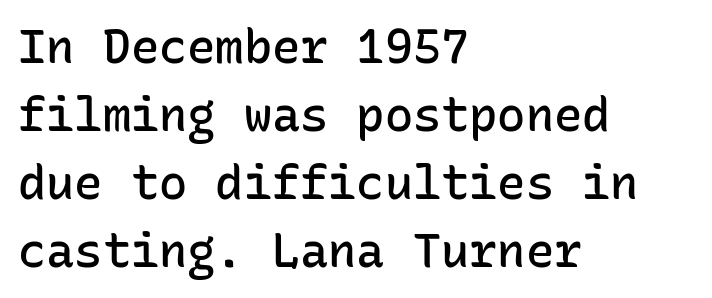
The paragraph shown leans on its left margin. To sum up the face: it is a sans, with no serifs. Quick note: not italic, upright. Think of a typewriter: that constant character pitch is what you see here.
